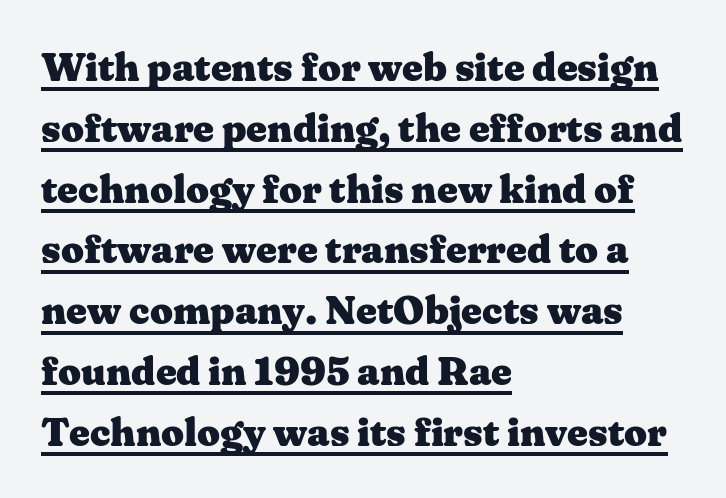
{"serif": "yes", "italic": "no", "bold": "yes", "weight": "heavy", "width": "wide", "stroke_contrast": "medium", "x_height": "medium", "monospaced": "no", "underline": "yes", "align": "left", "line_spacing": "normal", "line_spacing_ratio": 1.52, "letter_spacing": "normal", "letter_spacing_em": 0.0, "glyph_px": 40}
